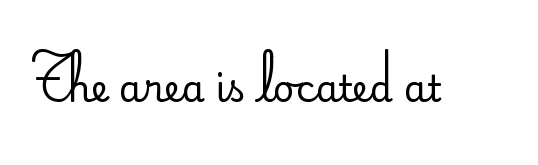
{"serif": "no", "italic": "no", "bold": "no", "weight": "regular", "width": "normal", "stroke_contrast": "low", "x_height": "small", "monospaced": "no", "underline": "no", "letter_spacing": "normal", "letter_spacing_em": 0.0, "glyph_px": 37}
